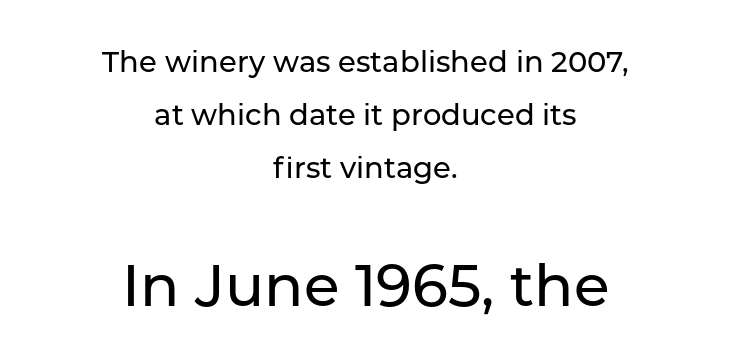
The image shows 58 px sans-serif type, upright; set centered, line spacing 1.83x, normal letter spacing, not underlined; the second (bottom) block is 2.0x larger; low stroke contrast and a medium x-height.
